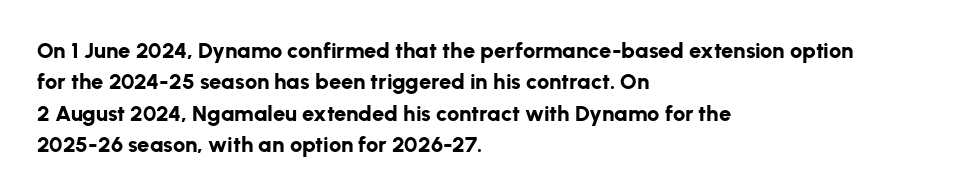
{"italic": "no", "bold": "yes", "underline": "no", "align": "left", "line_spacing": "normal", "line_spacing_ratio": 1.43, "letter_spacing": "normal", "letter_spacing_em": 0.0, "glyph_px": 22}
